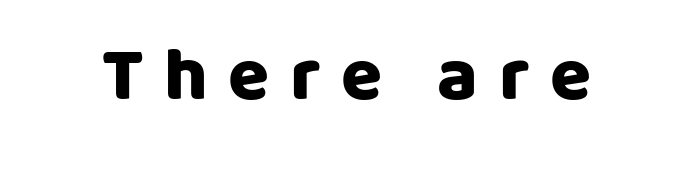
Type without underlining. I'd call this a sans setting — the letters go barefoot. Caption: multi-line text, centered on the measure. Each word looks stretched out because of the extra space between its letters. Proportional: the letters do not fall into vertical columns. A typesetter would mark this as roman, not italic.
